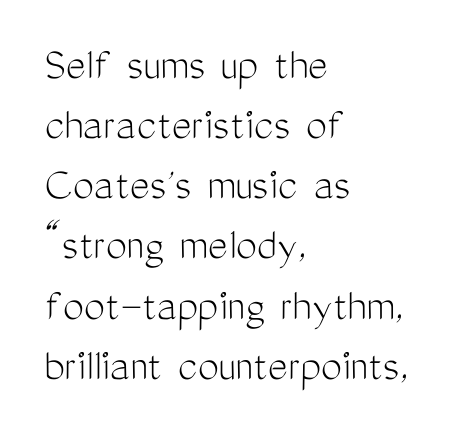
{"serif": "no", "italic": "no", "bold": "no", "weight": "light", "width": "condensed", "stroke_contrast": "medium", "x_height": "medium", "monospaced": "no", "underline": "no", "align": "left", "line_spacing": "normal", "line_spacing_ratio": 1.28, "letter_spacing": "normal", "letter_spacing_em": 0.0, "glyph_px": 47}
